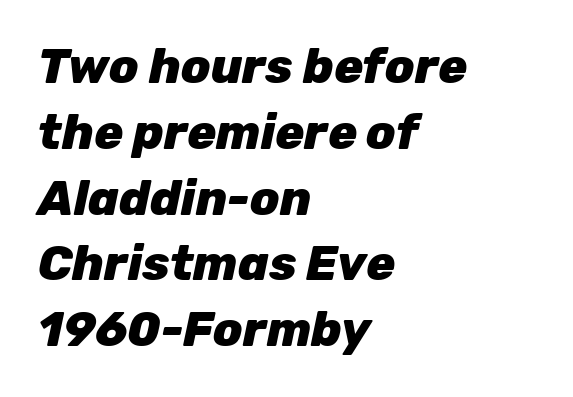
{"italic": "yes", "lean": "right", "slant_degrees": 12, "bold": "yes", "weight": "heavy", "width": "normal", "stroke_contrast": "low", "x_height": "medium", "monospaced": "no", "underline": "no", "align": "left", "line_spacing": "normal", "line_spacing_ratio": 1.37, "letter_spacing": "normal", "letter_spacing_em": 0.0, "glyph_px": 48}
